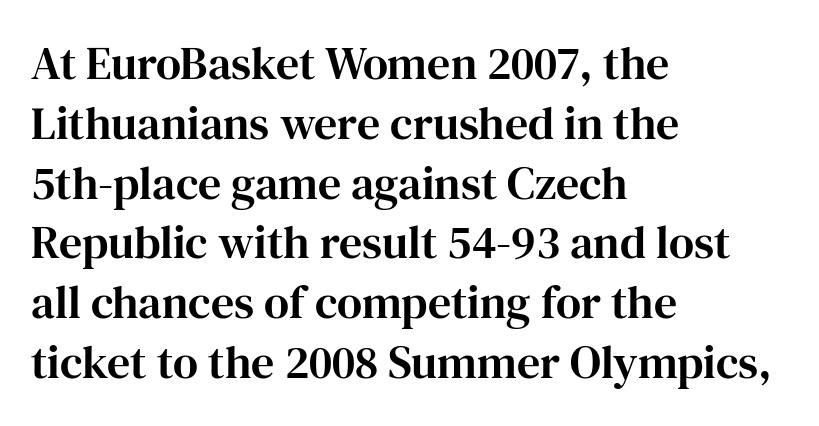
Q: Is the text italic (slanted)? A: No, it is upright.
Q: Is the typeface a serif or a sans-serif typeface? A: Serif.
Q: Is the text underlined? A: No.
Q: How is the paragraph aligned? A: Left-aligned.
Q: Is the spacing between letters normal or unusually wide? A: Normal.
Q: Is the spacing between lines tight, normal or loose? A: Normal.
Q: Width (condensed, normal, or wide)? A: Normal.
Q: Stroke contrast? A: High.
Q: x-height? A: Medium.
Q: Monospaced? A: No.
